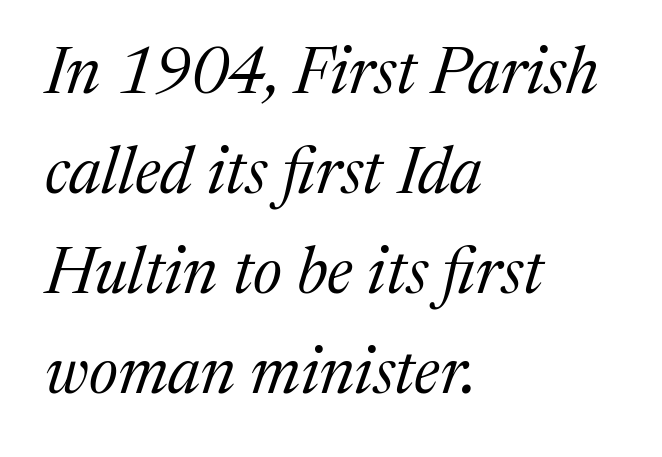
Q: Is the text bold? A: No.
Q: Is the text italic (slanted)? A: Yes, it leans right by about 17 degrees.
Q: Is the typeface a serif or a sans-serif typeface? A: Serif.
Q: Is the text underlined? A: No.
Q: How is the paragraph aligned? A: Left-aligned.
Q: Is the spacing between letters normal or unusually wide? A: Normal.
Q: Is the spacing between lines tight, normal or loose? A: Normal.
Q: Width (condensed, normal, or wide)? A: Normal.
Q: Stroke contrast? A: Medium.
Q: x-height? A: Medium.
Q: Monospaced? A: No.
